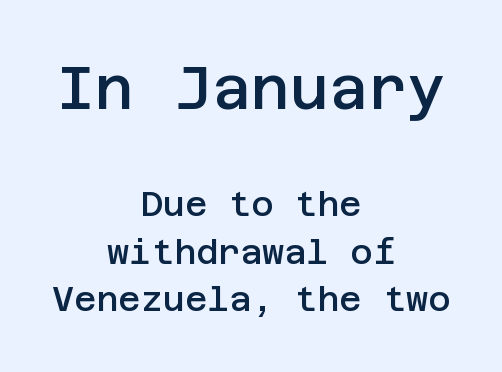
{"serif": "no", "italic": "no", "bold": "semi", "weight": "semibold", "width": "normal", "stroke_contrast": "low", "x_height": "large", "underline": "no", "align": "center", "line_spacing": "normal", "line_spacing_ratio": 1.4, "letter_spacing": "normal", "letter_spacing_em": 0.0, "larger_block": "first", "size_ratio": 1.76, "glyph_px": 60}
